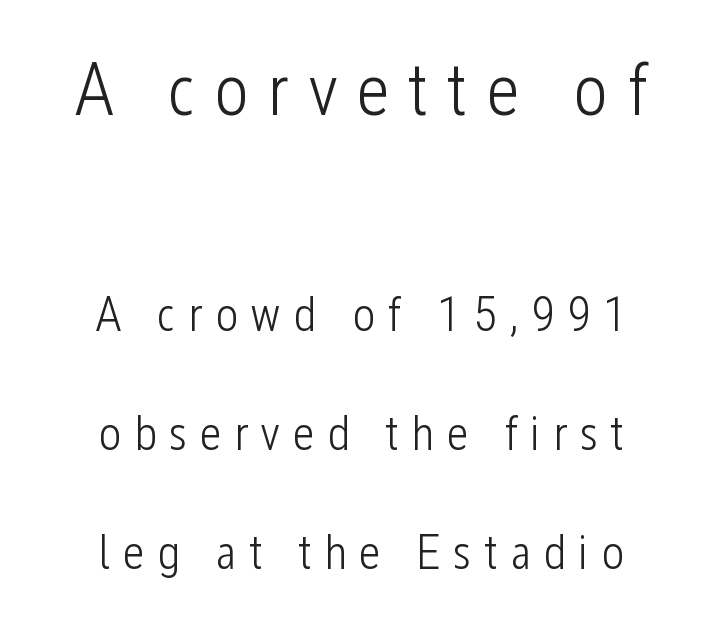
The image shows 74 px light, condensed sans-serif type, upright; set centered, loose line spacing (2.43x), unusually wide letter spacing (+0.25 em), not underlined; the first (top) block is 1.51x larger; low stroke contrast and a medium x-height.
